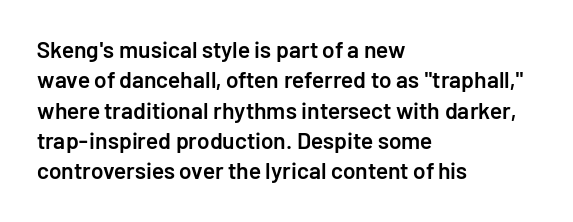
Q: Is the text bold? A: Semi-bold.
Q: Is the text italic (slanted)? A: No, it is upright.
Q: Is the text underlined? A: No.
Q: How is the paragraph aligned? A: Left-aligned.
Q: Is the spacing between letters normal or unusually wide? A: Normal.
Q: Is the spacing between lines tight, normal or loose? A: Normal.
